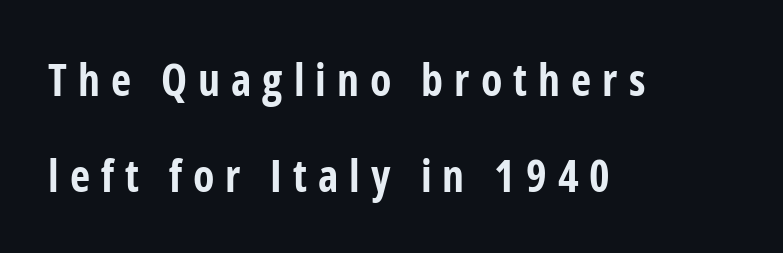
Airy leading. These words are printed bold, with thick strokes throughout. The lines in this sample share a left origin and differ only in where they stop. Looks like regular typesetting: each glyph gets only the width it needs. Every character sits straight up, as roman type does.
